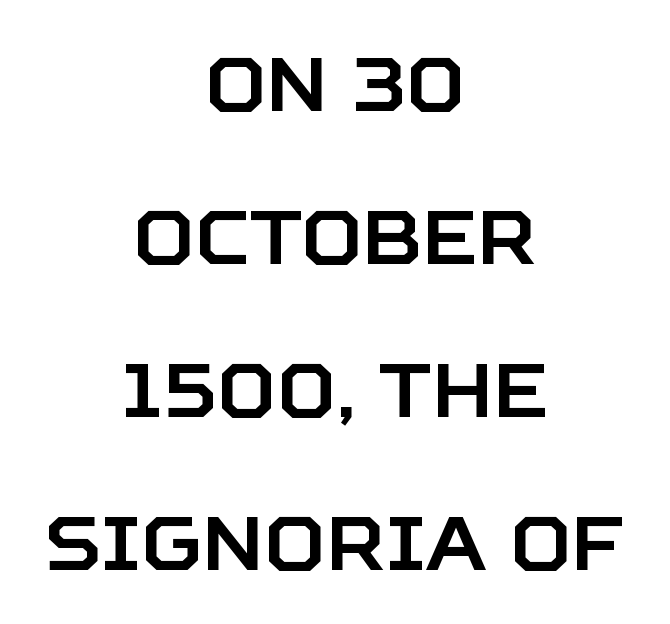
Q: Is the text italic (slanted)? A: No, it is upright.
Q: Is the typeface a serif or a sans-serif typeface? A: Sans-serif.
Q: Is the text underlined? A: No.
Q: How is the paragraph aligned? A: Centered.
Q: Is the spacing between letters normal or unusually wide? A: Normal.
Q: Is the spacing between lines tight, normal or loose? A: Loose.
Q: Width (condensed, normal, or wide)? A: Normal.
Q: Stroke contrast? A: Low.
Q: x-height? A: Large.
Q: Monospaced? A: No.
